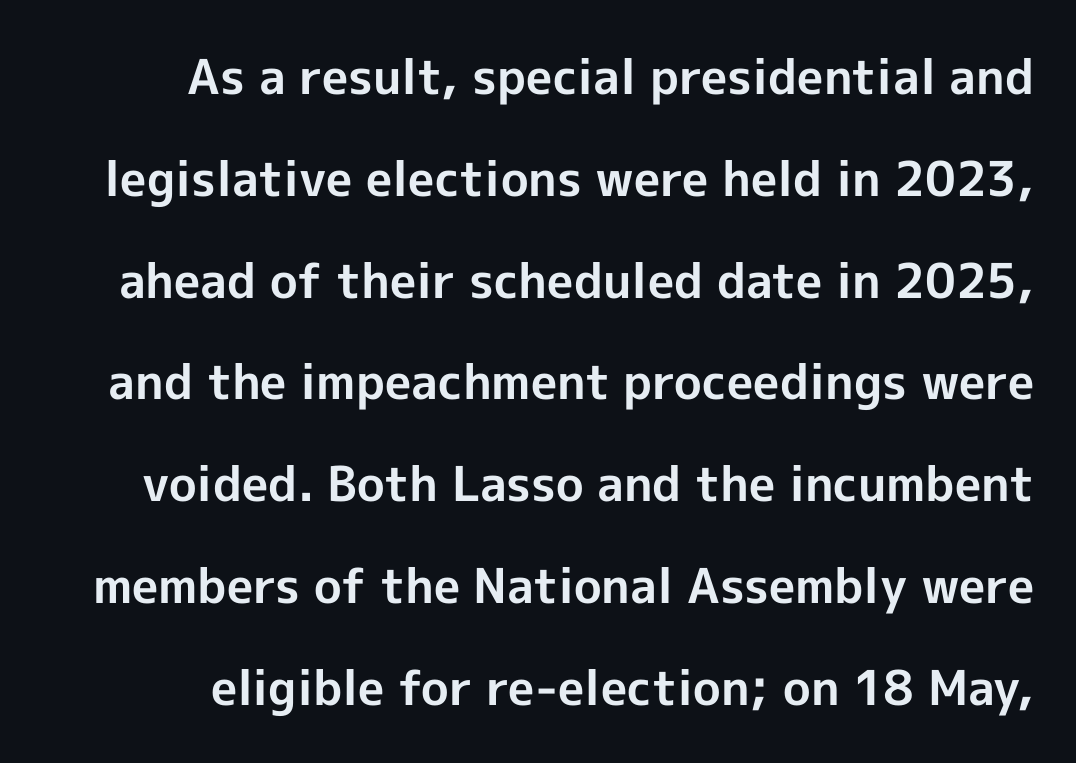
Airy leading. This sample uses plain, unmodified letter spacing. Looks like regular typesetting: each glyph gets only the width it needs. Thick stems and heavy bowls — unmistakably bold. Characters remain perfectly vertical along every line. Serif or sans? Sans — the stroke terminals are bare.
